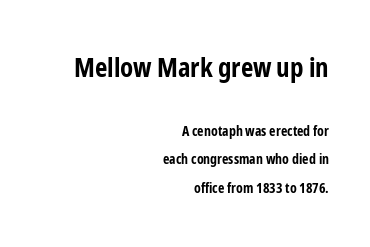
{"italic": "no", "bold": "yes", "underline": "no", "align": "right", "line_spacing": "loose", "line_spacing_ratio": 2.02, "letter_spacing": "normal", "letter_spacing_em": 0.0, "larger_block": "first", "size_ratio": 1.93, "glyph_px": 27}
